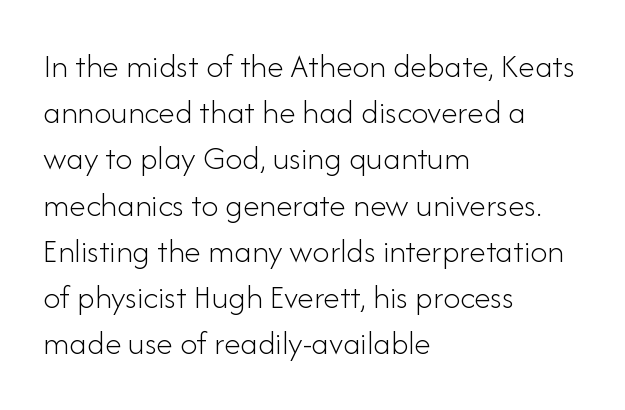
{"serif": "no", "italic": "no", "bold": "no", "weight": "light", "width": "normal", "stroke_contrast": "low", "x_height": "small", "monospaced": "no", "underline": "no", "align": "left", "line_spacing": "normal", "line_spacing_ratio": 1.36, "letter_spacing": "normal", "letter_spacing_em": 0.0, "glyph_px": 34}
